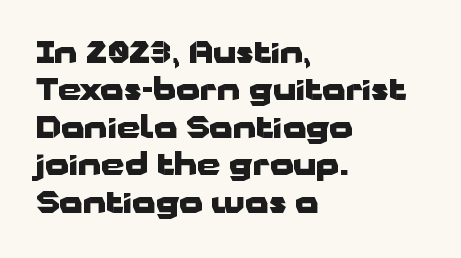
The rows are spaced the way most documents space them. The setting favours the left margin, as ordinary paragraphs usually do. When letters stand straight like this, we call the style roman or upright. Students, note that the glyphs here touch the page at normal intervals.
